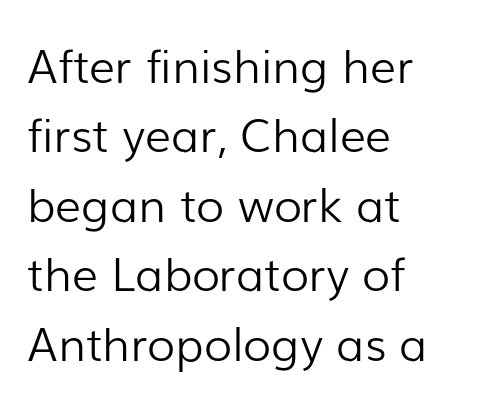
{"serif": "no", "italic": "no", "bold": "no", "weight": "light", "width": "normal", "stroke_contrast": "low", "x_height": "medium", "monospaced": "no", "underline": "no", "align": "left", "line_spacing": "normal", "line_spacing_ratio": 1.51, "letter_spacing": "normal", "letter_spacing_em": 0.0, "glyph_px": 46}
